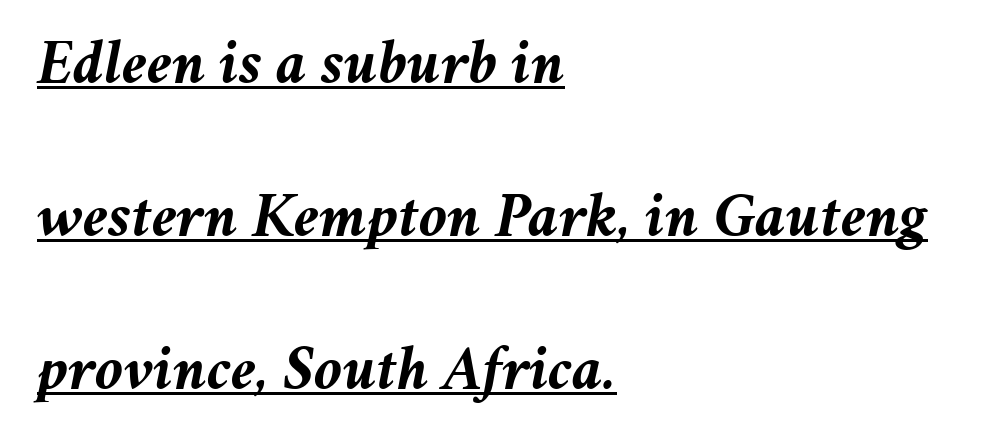
These lines stand farther apart than default settings would place them. The specimen reads as italic at a glance. The rendering uses the underline text-decoration. Each letter keeps its own natural width here, so spacing adapts to shape. Every row of glyphs begins at an identical x-position on the left. Spacing between characters is what you'd get straight out of the box.
